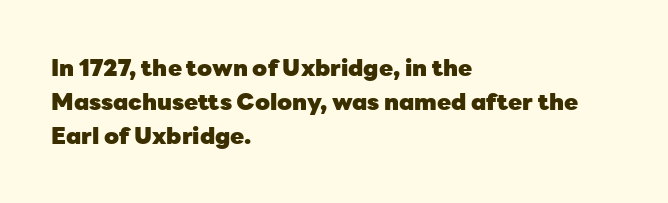
The strip under each line holds only bare page. How are the letters spaced? Ordinarily, with no added tracking. Line spacing here is normal. This rendering uses left alignment, leaving the right contour irregular. When letters stand straight like this, we call the style roman or upright. The rendering uses a bold face; every stroke is thick and dark.
